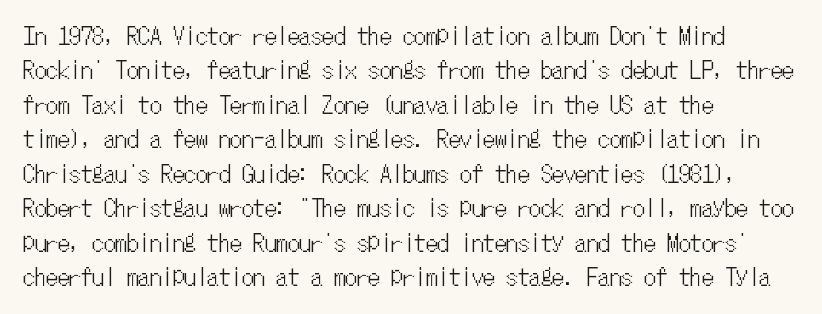
The specimen omits any rule beneath the text block's lines. The line-height multiplier appears to be the usual default. Posture: upright roman. The letters sit at their default tracking, neither squeezed nor spread.
